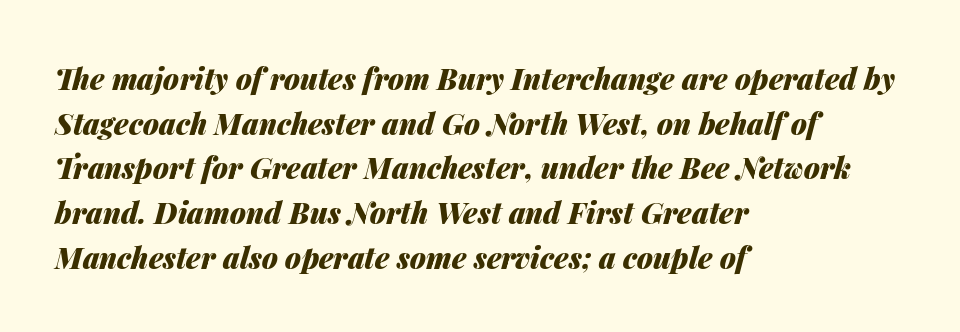
The image shows 29 px heavy type, italic (leaning right); set left-aligned, normal line spacing (1.54x), normal letter spacing, not underlined; medium stroke contrast and a medium x-height.
